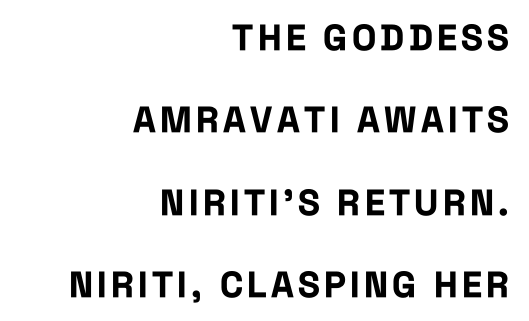
The image shows 36 px bold, condensed sans-serif type, upright; set right-aligned, loose line spacing (2.29x), not underlined; low stroke contrast and a large x-height.
